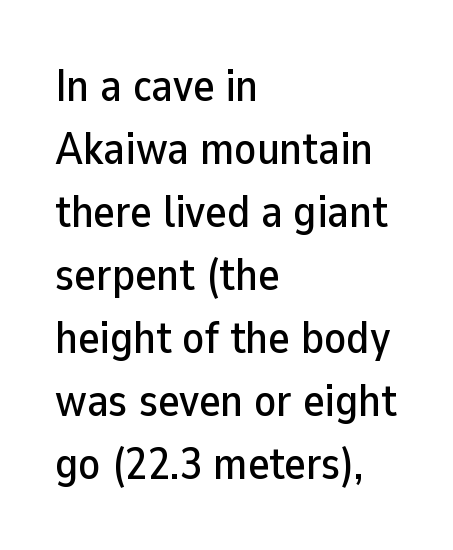
{"serif": "no", "italic": "no", "width": "normal", "stroke_contrast": "low", "x_height": "medium", "monospaced": "no", "underline": "no", "align": "left", "line_spacing": "normal", "line_spacing_ratio": 1.4, "letter_spacing": "normal", "letter_spacing_em": 0.0, "glyph_px": 45}
